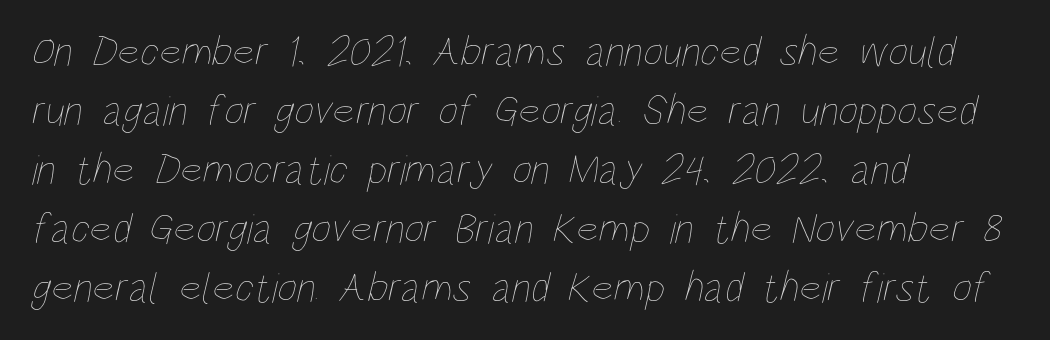
The image shows 43 px thin, condensed type; set left-aligned, normal line spacing (1.37x), normal letter spacing, not underlined; low stroke contrast and a large x-height.
